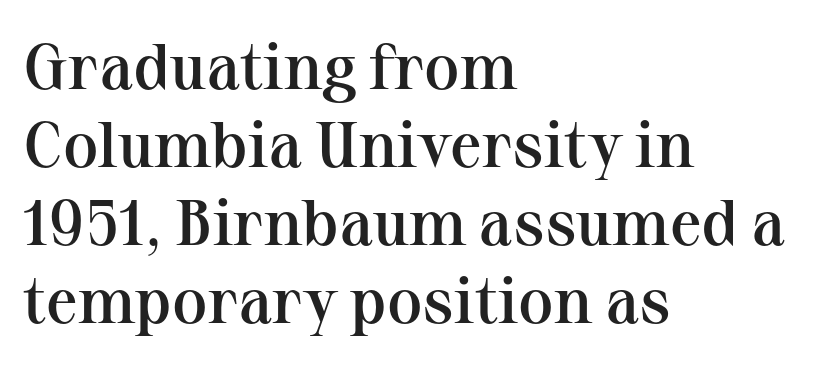
The setting favours the left margin, as ordinary paragraphs usually do. The font is running at a semibold setting, under full bold. Beneath every word, the page is bare. The letterforms sit shoulder to shoulder at normal distance. A typesetter would mark this as roman, not italic.
